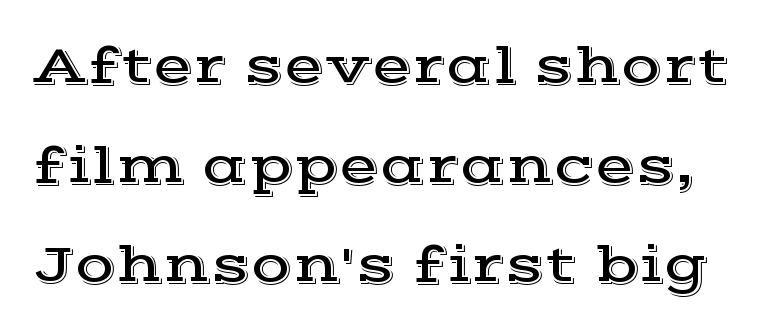
To sum up the face: it has serifs. Characters follow at the spacing the type designer built in. Character widths vary here, with narrow letters taking less room than wide ones. Posture: straight, roman, zero tilt.
